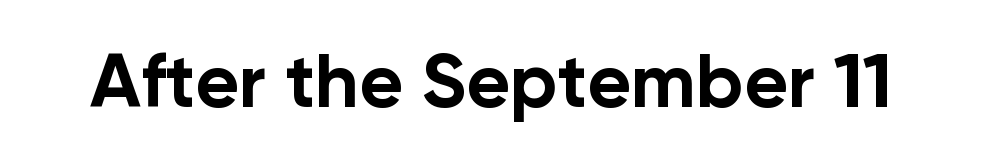
{"serif": "no", "italic": "no", "bold": "yes", "weight": "bold", "width": "normal", "stroke_contrast": "low", "x_height": "medium", "monospaced": "no", "underline": "no", "letter_spacing": "normal", "letter_spacing_em": 0.0, "glyph_px": 76}
